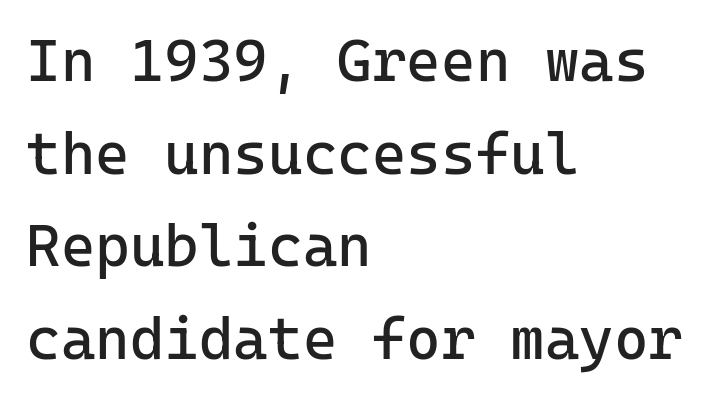
Q: Is the text bold? A: No.
Q: Is the text italic (slanted)? A: No, it is upright.
Q: Is the typeface a serif or a sans-serif typeface? A: Sans-serif.
Q: Is the text underlined? A: No.
Q: How is the paragraph aligned? A: Left-aligned.
Q: Is the spacing between letters normal or unusually wide? A: Normal.
Q: Is the spacing between lines tight, normal or loose? A: Normal.
Q: Width (condensed, normal, or wide)? A: Normal.
Q: Stroke contrast? A: Low.
Q: x-height? A: Medium.
